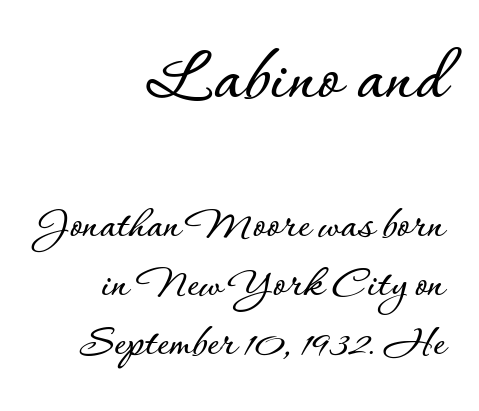
The image shows 80 px text type; set right-aligned, normal line spacing (1.28x), normal letter spacing, not underlined; the first (top) block is 1.74x larger; low stroke contrast and a small x-height.
